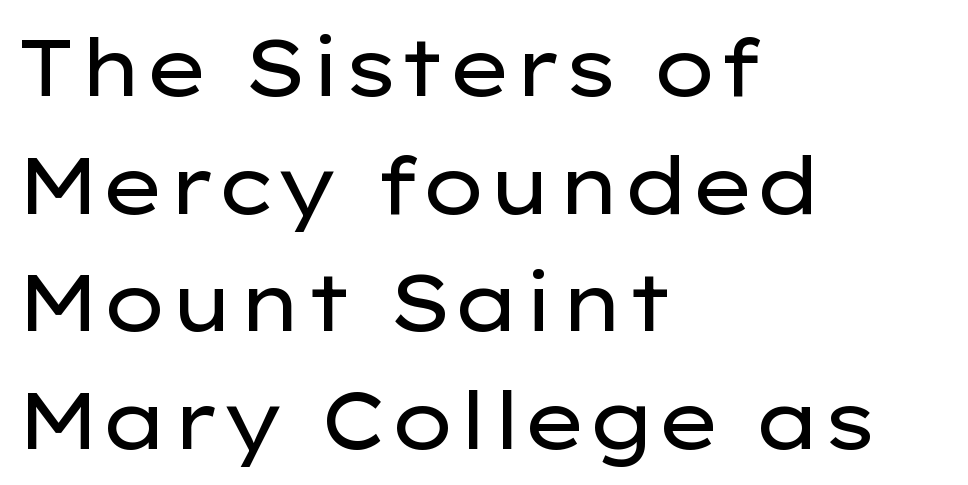
{"serif": "no", "italic": "no", "bold": "no", "weight": "regular", "width": "wide", "stroke_contrast": "low", "x_height": "medium", "monospaced": "no", "underline": "no", "align": "left", "line_spacing": "normal", "line_spacing_ratio": 1.47, "letter_spacing": "normal", "letter_spacing_em": 0.0, "glyph_px": 80}
